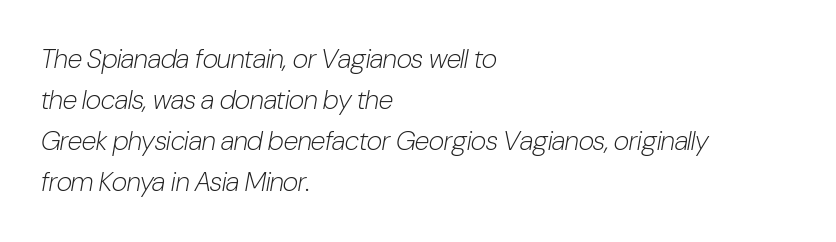
{"italic": "yes", "lean": "right", "slant_degrees": 10, "bold": "no", "underline": "no", "align": "left", "line_spacing": "normal", "line_spacing_ratio": 1.52, "letter_spacing": "normal", "letter_spacing_em": 0.0, "glyph_px": 27}
